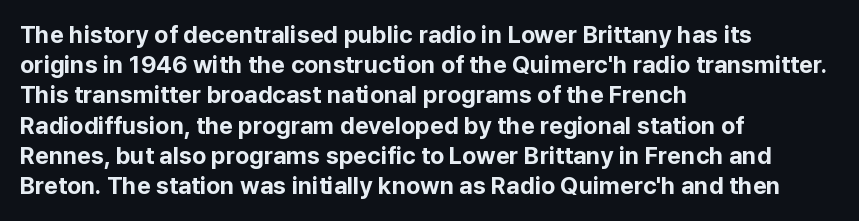
{"italic": "no", "bold": "yes", "underline": "no", "align": "left", "line_spacing": "normal", "line_spacing_ratio": 1.26, "letter_spacing": "normal", "letter_spacing_em": 0.0, "glyph_px": 24}
